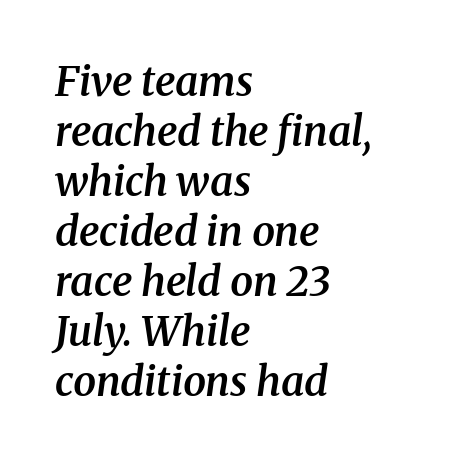
Italic? Definitely — the glyphs are oblique. No word sits above an underline. The sample has been set in demibold, a notch under bold. No extra tracking has been applied to these lines. Do the characters align in a grid? No, the font is proportional.
